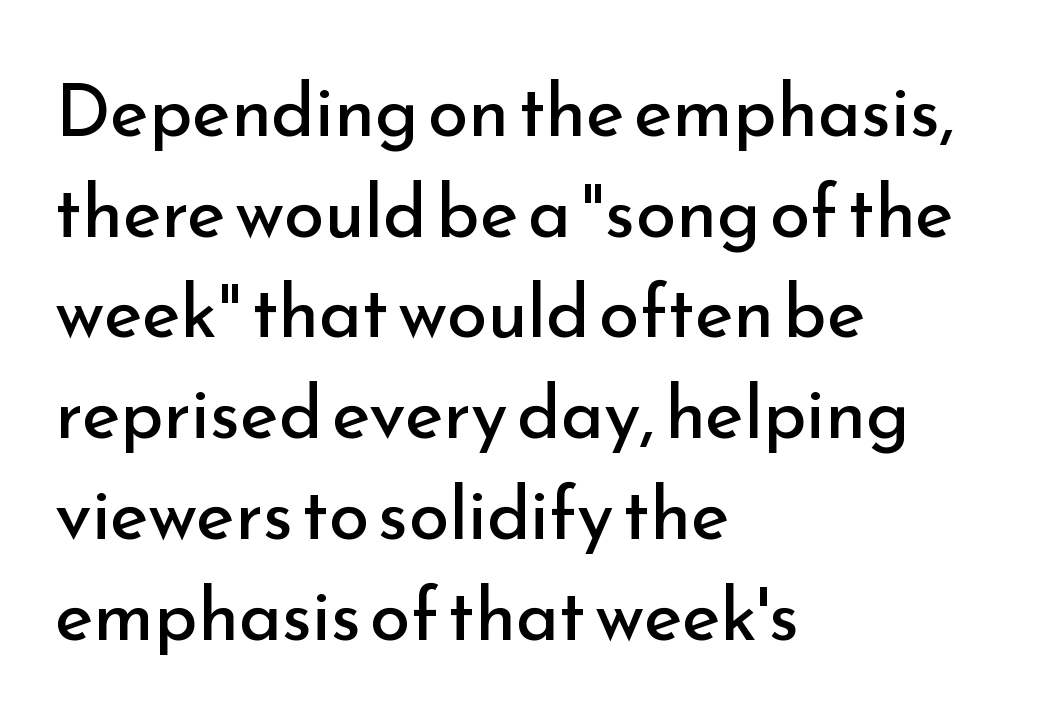
The image shows 73 px regular-weight sans-serif type, upright; set left-aligned, normal line spacing (1.38x), normal letter spacing, not underlined; low stroke contrast and a small x-height.
